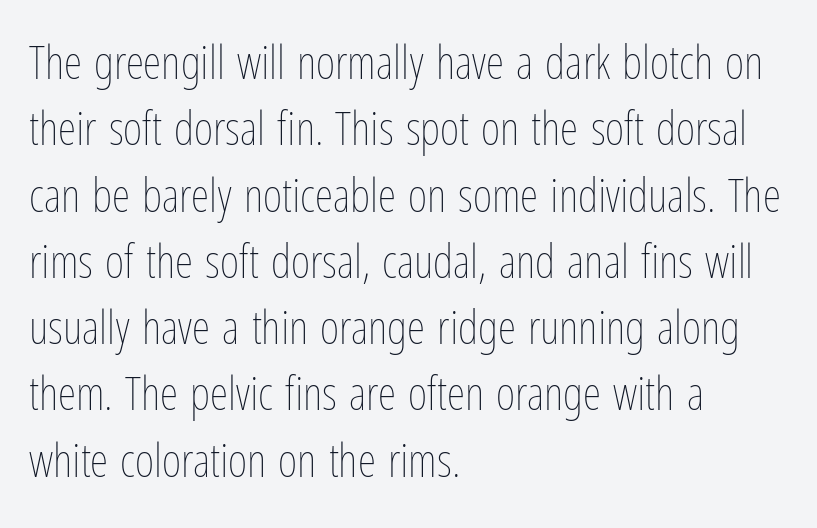
Q: Is the text bold? A: No.
Q: Is the text italic (slanted)? A: No, it is upright.
Q: Is the text underlined? A: No.
Q: How is the paragraph aligned? A: Left-aligned.
Q: Is the spacing between letters normal or unusually wide? A: Normal.
Q: Is the spacing between lines tight, normal or loose? A: Normal.
Q: Width (condensed, normal, or wide)? A: Condensed.
Q: Stroke contrast? A: Low.
Q: x-height? A: Medium.
Q: Monospaced? A: No.
